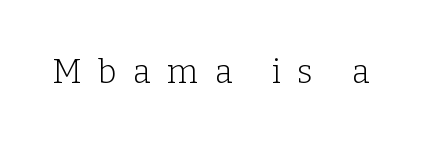
The image shows 33 px light serif type, upright; set unusually wide letter spacing (+0.49 em), not underlined; low stroke contrast and a medium x-height.
